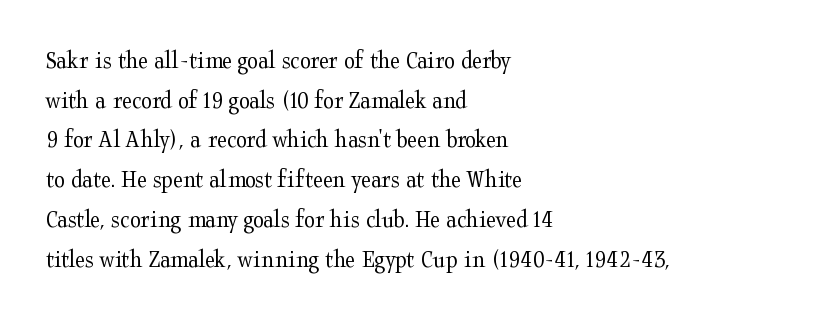
The image shows 25 px text type, upright; set left-aligned, normal line spacing (1.59x), normal letter spacing, not underlined.
